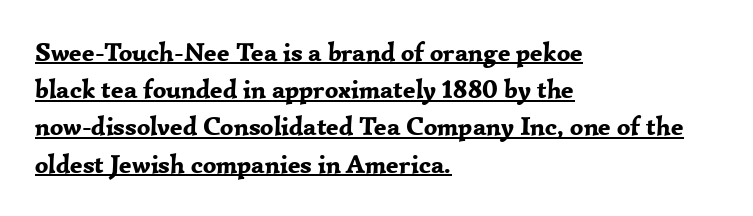
The specimen includes a rule beneath the text block's lines. Notice how thick the strokes are: this is what a full bold looks like. The text block is weighted toward the left margin, trailing off unevenly rightward. Letter spacing: default. This sample uses an upright cut, with every glyph sitting square on the baseline. How would I describe the line gaps? Plain and ordinary.
